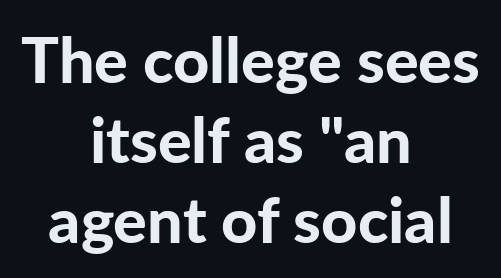
{"serif": "no", "italic": "no", "bold": "yes", "weight": "bold", "width": "normal", "stroke_contrast": "low", "x_height": "medium", "monospaced": "no", "underline": "no", "align": "center", "line_spacing": "normal", "line_spacing_ratio": 1.27, "letter_spacing": "normal", "letter_spacing_em": 0.0, "glyph_px": 63}
